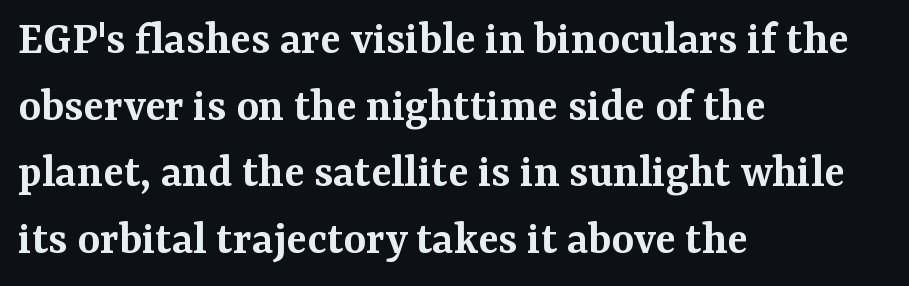
What's the leading like? Ordinary, nothing unusual. Notice the strokes are somewhat thickened but not fully heavy: this is a semibold. Stroke terminals: seriffed. Tracking here is standard; glyphs follow each other at the usual distance. Just letters on the line, the space beneath them empty.
